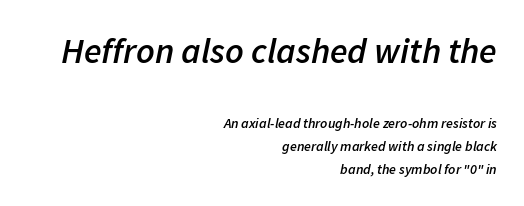
The image shows 36 px semibold type, italic (leaning right); set right-aligned, normal line spacing (1.63x), normal letter spacing, not underlined; the first (top) block is 2.57x larger; low stroke contrast and a medium x-height.
